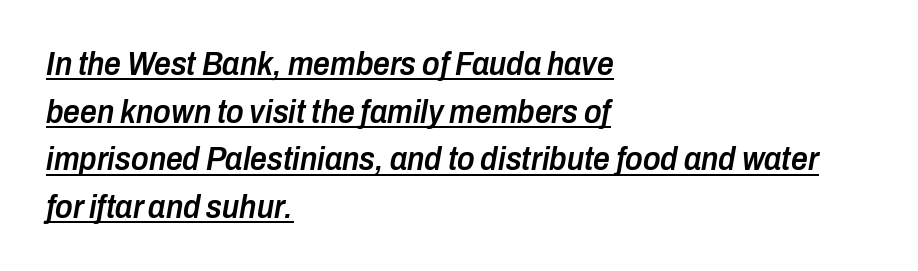
{"italic": "yes", "lean": "right", "slant_degrees": 10, "bold": "semi", "weight": "semibold", "width": "condensed", "stroke_contrast": "low", "x_height": "medium", "monospaced": "no", "underline": "yes", "align": "left", "line_spacing": "normal", "line_spacing_ratio": 1.44, "letter_spacing": "normal", "letter_spacing_em": 0.0, "glyph_px": 33}
